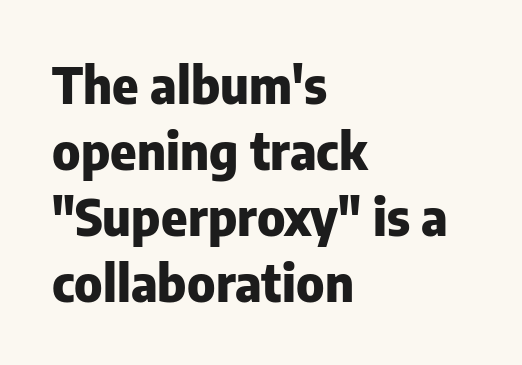
The image shows 50 px heavy sans-serif type, upright; set left-aligned, normal line spacing (1.32x), normal letter spacing, not underlined; low stroke contrast and a medium x-height.
